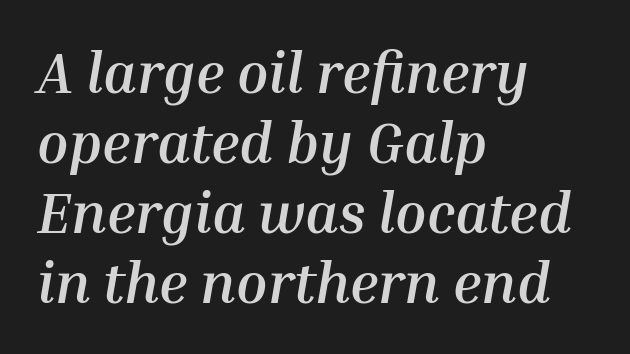
Each letter keeps its own natural width here, so spacing adapts to shape. Between one letter and the next there's only the usual sliver of space. The space directly below the letters is spotless. The passage shown is emphatically bold. Leftover space on each line is placed entirely after the last word.
